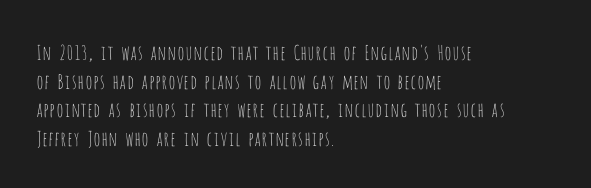
Q: Is the text bold? A: No.
Q: Is the text italic (slanted)? A: No, it is upright.
Q: Is the text underlined? A: No.
Q: How is the paragraph aligned? A: Left-aligned.
Q: Is the spacing between letters normal or unusually wide? A: Normal.
Q: Is the spacing between lines tight, normal or loose? A: Normal.
